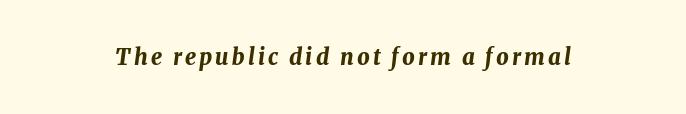
The image shows 22 px bold type, italic (leaning right); set not underlined.
